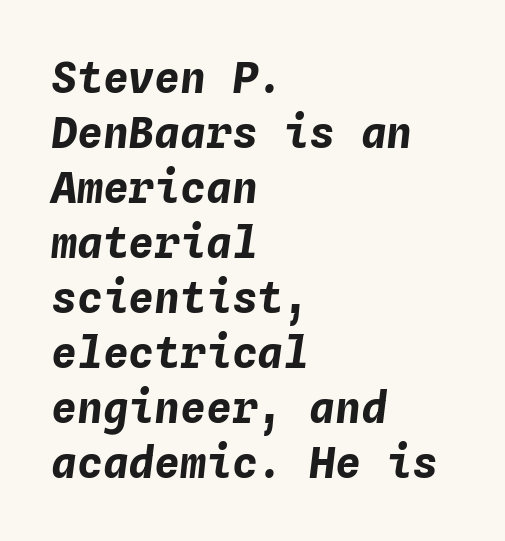
The image shows 43 px bold type, italic (leaning right), monospaced; set left-aligned, normal line spacing (1.28x), normal letter spacing, not underlined; low stroke contrast and a medium x-height.
